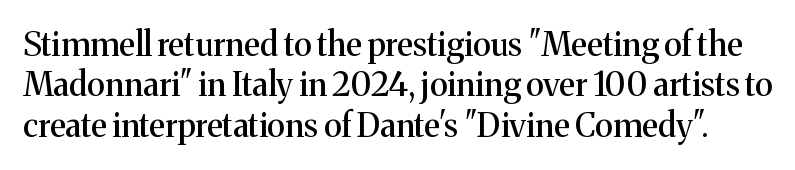
{"serif": "yes", "italic": "no", "width": "normal", "stroke_contrast": "medium", "x_height": "medium", "monospaced": "no", "underline": "no", "line_spacing_ratio": 1.22, "letter_spacing": "normal", "letter_spacing_em": 0.0, "glyph_px": 33}
